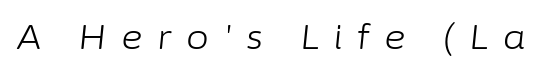
{"italic": "yes", "lean": "right", "slant_degrees": 6, "bold": "no", "weight": "light", "width": "normal", "stroke_contrast": "low", "x_height": "medium", "monospaced": "no", "underline": "no", "letter_spacing": "wide", "letter_spacing_em": 0.44, "glyph_px": 33}
